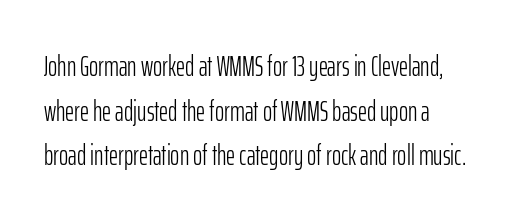
The image shows 28 px light, condensed sans-serif type, upright; set left-aligned, normal line spacing (1.59x), normal letter spacing, not underlined; low stroke contrast and a medium x-height.
